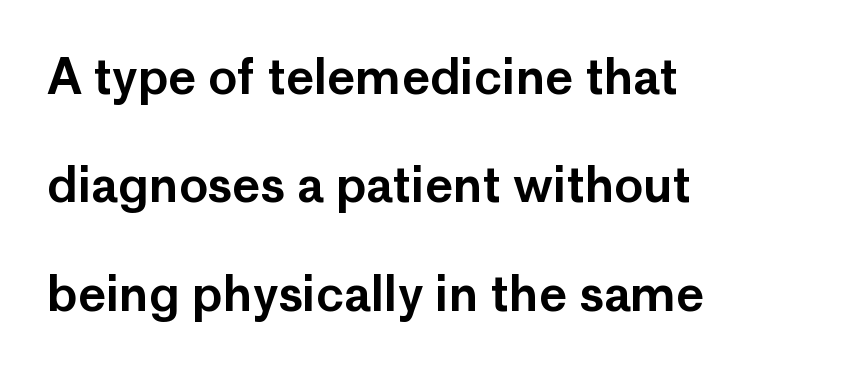
The image shows 48 px sans-serif type, upright; set left-aligned, loose line spacing (2.26x), normal letter spacing, not underlined; low stroke contrast and a medium x-height.
